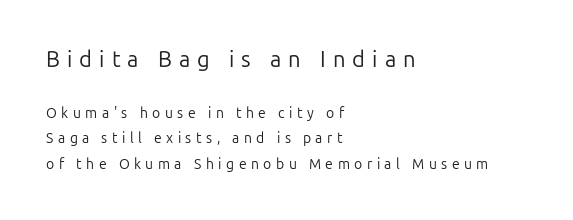
The image shows 22 px text type, upright; set left-aligned, line spacing 1.83x, unusually wide letter spacing (+0.32 em), not underlined; the first (top) block is 1.57x larger.
